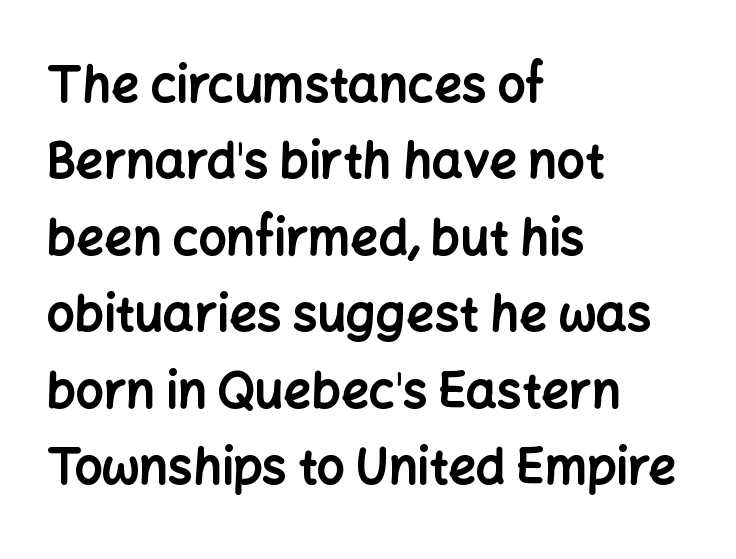
Q: Is the text bold? A: Yes.
Q: Is the text italic (slanted)? A: No, it is upright.
Q: Is the typeface a serif or a sans-serif typeface? A: Sans-serif.
Q: Is the text underlined? A: No.
Q: How is the paragraph aligned? A: Left-aligned.
Q: Is the spacing between letters normal or unusually wide? A: Normal.
Q: Is the spacing between lines tight, normal or loose? A: Normal.
Q: Width (condensed, normal, or wide)? A: Normal.
Q: Stroke contrast? A: Low.
Q: x-height? A: Medium.
Q: Monospaced? A: No.
